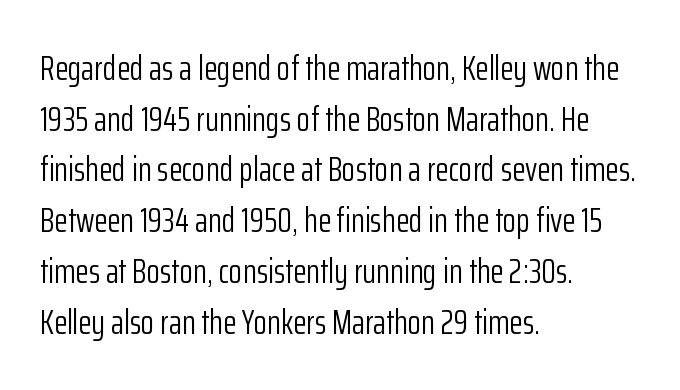
Q: Is the text bold? A: No.
Q: Is the text italic (slanted)? A: No, it is upright.
Q: Is the typeface a serif or a sans-serif typeface? A: Sans-serif.
Q: Is the text underlined? A: No.
Q: How is the paragraph aligned? A: Left-aligned.
Q: Is the spacing between letters normal or unusually wide? A: Normal.
Q: Is the spacing between lines tight, normal or loose? A: Normal.
Q: Width (condensed, normal, or wide)? A: Condensed.
Q: Stroke contrast? A: Low.
Q: x-height? A: Medium.
Q: Monospaced? A: No.
